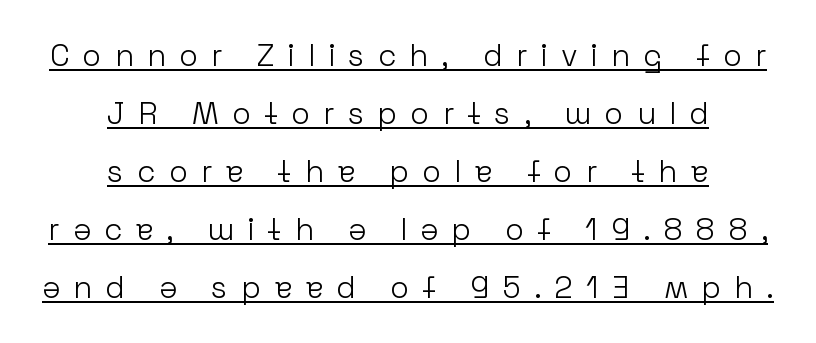
{"serif": "no", "italic": "no", "bold": "no", "weight": "light", "width": "normal", "stroke_contrast": "low", "x_height": "medium", "monospaced": "no", "underline": "yes", "align": "center", "line_spacing_ratio": 1.87, "letter_spacing": "wide", "letter_spacing_em": 0.42, "glyph_px": 31}
